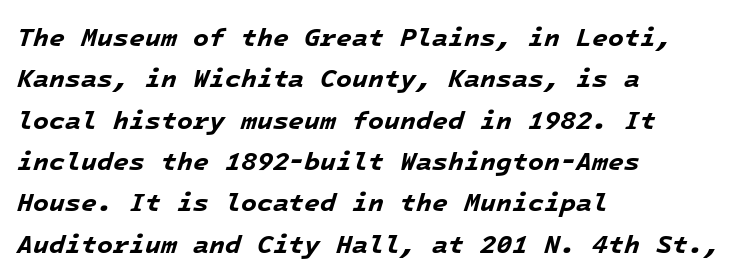
The image shows 26 px bold type, italic (leaning right); set left-aligned, normal line spacing (1.59x), normal letter spacing, not underlined.
